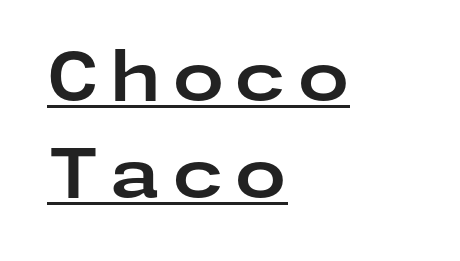
Regarding serifs, this sample does without them. Evenly set lines give the paragraph a standard silhouette. Rendered with straight, roman letterforms. The text block is weighted toward the left margin, trailing off unevenly rightward.
